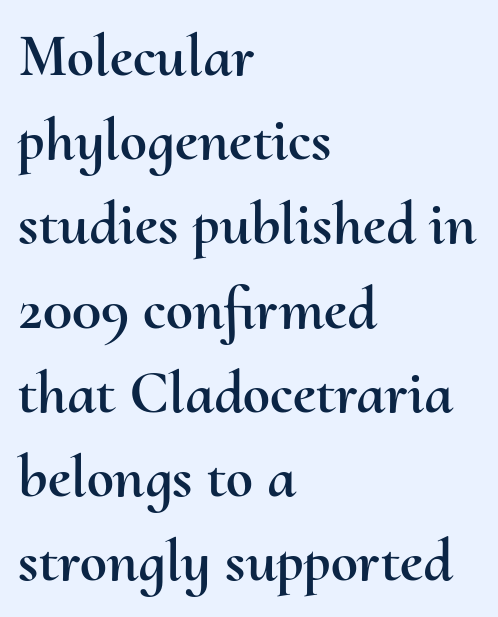
The image shows 61 px text type, upright; set left-aligned, normal line spacing (1.38x), normal letter spacing, not underlined; medium stroke contrast and a small x-height.
